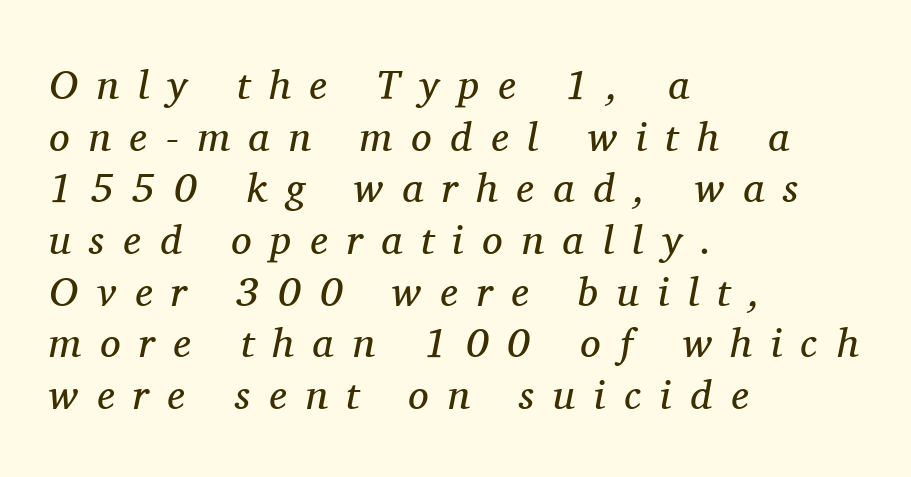
Q: Is the text bold? A: No.
Q: Is the text italic (slanted)? A: Yes, it leans right by about 11 degrees.
Q: Is the typeface a serif or a sans-serif typeface? A: Serif.
Q: Is the text underlined? A: No.
Q: How is the paragraph aligned? A: Left-aligned.
Q: Is the spacing between letters normal or unusually wide? A: Unusually wide.
Q: Is the spacing between lines tight, normal or loose? A: Normal.
Q: Width (condensed, normal, or wide)? A: Normal.
Q: Stroke contrast? A: Medium.
Q: x-height? A: Medium.
Q: Monospaced? A: No.
